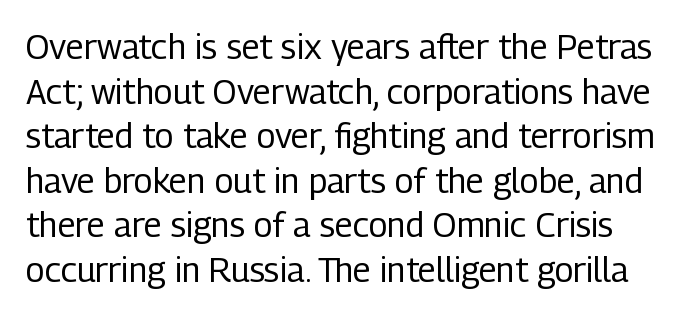
Q: Is the text bold? A: No.
Q: Is the text italic (slanted)? A: No, it is upright.
Q: Is the typeface a serif or a sans-serif typeface? A: Sans-serif.
Q: Is the text underlined? A: No.
Q: Is the spacing between letters normal or unusually wide? A: Normal.
Q: Is the spacing between lines tight, normal or loose? A: Normal.
Q: Width (condensed, normal, or wide)? A: Condensed.
Q: Stroke contrast? A: Low.
Q: x-height? A: Medium.
Q: Monospaced? A: No.
